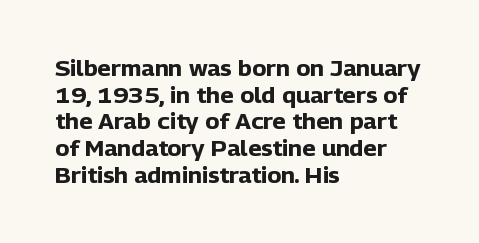
Honestly, the row spacing looks completely unremarkable. Posture: upright roman. Plenty of ink on the page — the face is bold. Typeset ragged right — the left edge is the straight one.
